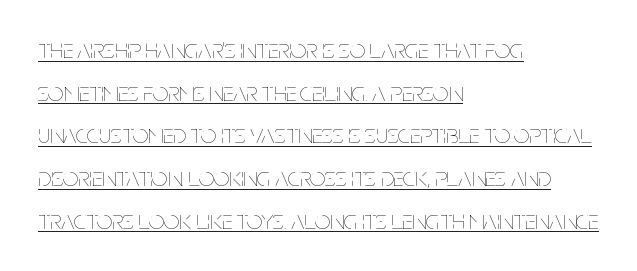
{"italic": "no", "bold": "no", "underline": "yes", "align": "left", "line_spacing": "normal", "line_spacing_ratio": 1.58, "letter_spacing": "normal", "letter_spacing_em": 0.0, "glyph_px": 27}
